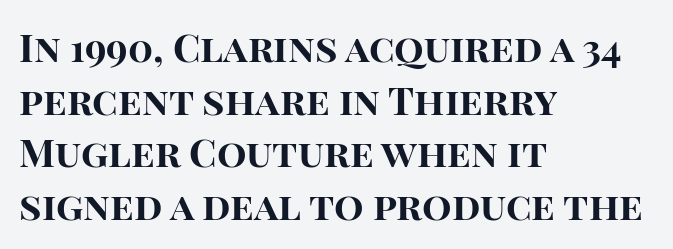
Q: Is the text bold? A: Yes.
Q: Is the text italic (slanted)? A: No, it is upright.
Q: Is the typeface a serif or a sans-serif typeface? A: Sans-serif.
Q: Is the text underlined? A: No.
Q: How is the paragraph aligned? A: Left-aligned.
Q: Is the spacing between letters normal or unusually wide? A: Normal.
Q: Is the spacing between lines tight, normal or loose? A: Normal.
Q: Width (condensed, normal, or wide)? A: Normal.
Q: Stroke contrast? A: High.
Q: x-height? A: Large.
Q: Monospaced? A: No.
